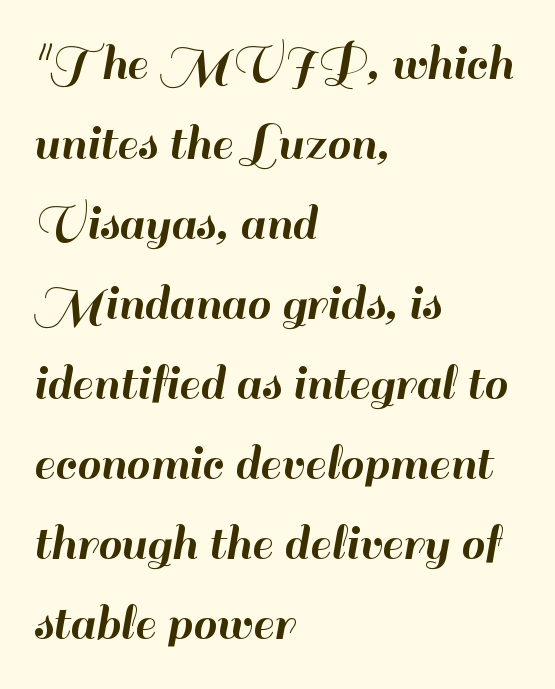
Underline: absent. This block has exactly the height ordinary leading produces. Does extra space separate the letters? No, they use regular spacing. You could not count columns in this text — the font is proportionally spaced. You can tell from the bare stems that sans-serif type was used.
